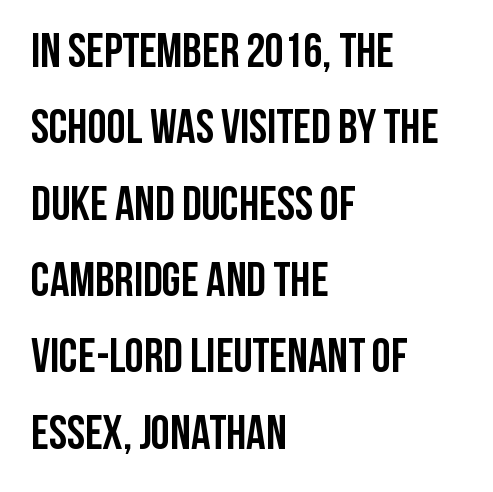
The image shows 48 px semibold, condensed sans-serif type, upright; set left-aligned, normal line spacing (1.59x), normal letter spacing, not underlined; low stroke contrast and a large x-height.
